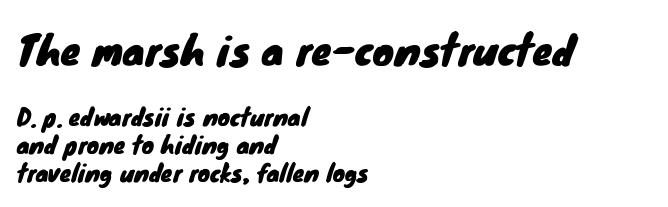
Underlining? Definitely not there. The passage shown is typed in a proportional face where columns would drift. This sample uses a sans-serif face. Line beginnings align vertically; line endings do not. Default kerning and tracking; the words read as compact shapes.
